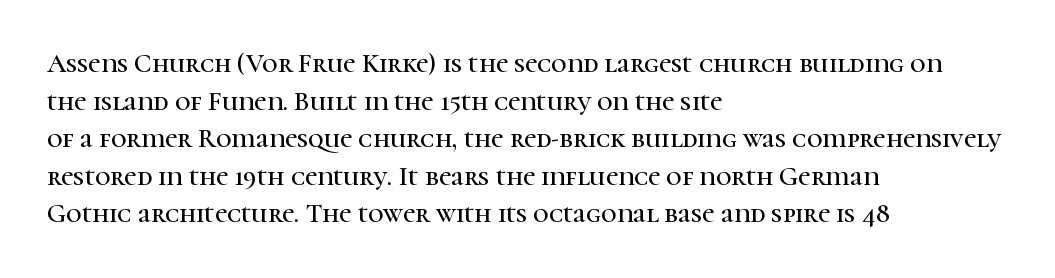
{"italic": "no", "underline": "no", "align": "left", "line_spacing": "normal", "line_spacing_ratio": 1.39, "letter_spacing": "normal", "letter_spacing_em": 0.0, "glyph_px": 27}
